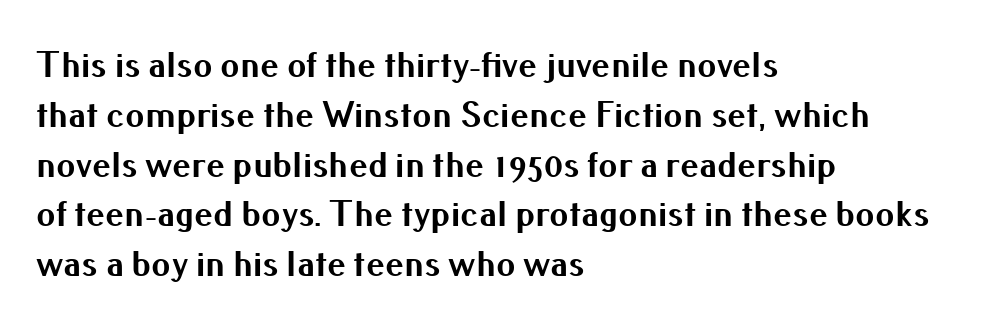
Q: Is the text bold? A: Yes.
Q: Is the text italic (slanted)? A: No, it is upright.
Q: Is the typeface a serif or a sans-serif typeface? A: Sans-serif.
Q: Is the text underlined? A: No.
Q: How is the paragraph aligned? A: Left-aligned.
Q: Is the spacing between letters normal or unusually wide? A: Normal.
Q: Is the spacing between lines tight, normal or loose? A: Normal.
Q: Width (condensed, normal, or wide)? A: Normal.
Q: Stroke contrast? A: Medium.
Q: x-height? A: Small.
Q: Monospaced? A: No.
